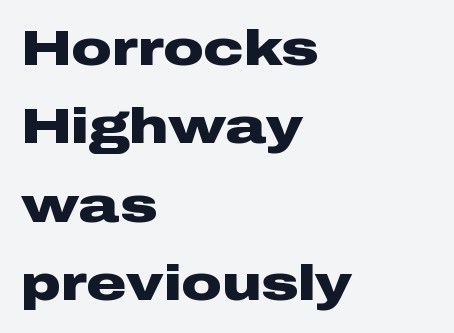
{"serif": "no", "italic": "no", "bold": "yes", "weight": "heavy", "width": "wide", "stroke_contrast": "low", "x_height": "medium", "monospaced": "no", "underline": "no", "align": "left", "line_spacing": "normal", "line_spacing_ratio": 1.57, "letter_spacing": "normal", "letter_spacing_em": 0.0, "glyph_px": 50}
